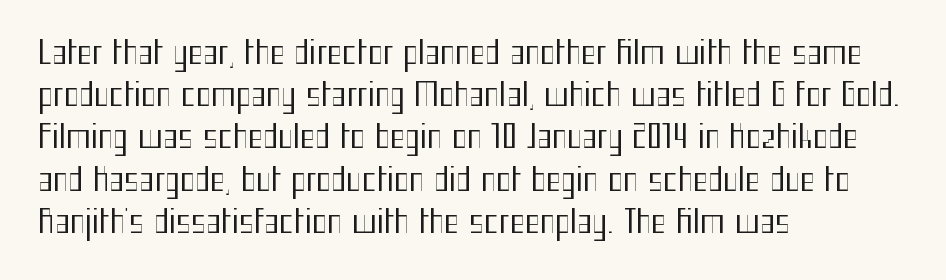
No feet cap the strokes, marking this as sans-serif type. Is the letter spacing exaggerated? No — it looks like the ordinary default. Ink coverage per letter is moderate at most. Leading: standard.
